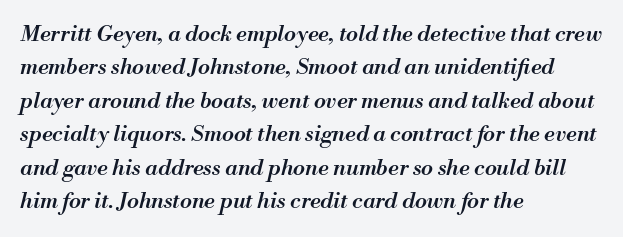
The image shows 22 px text type, italic (leaning right); set left-aligned, normal line spacing (1.52x), normal letter spacing, not underlined.
